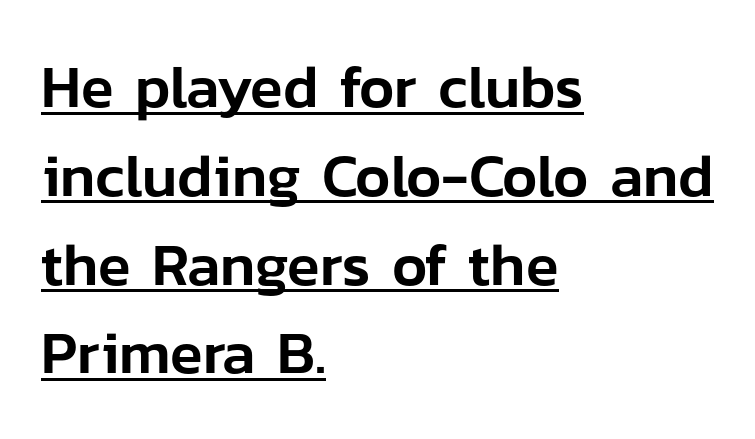
The image shows 60 px sans-serif type, upright; set left-aligned, normal line spacing (1.48x), normal letter spacing, underlined; low stroke contrast and a medium x-height.
